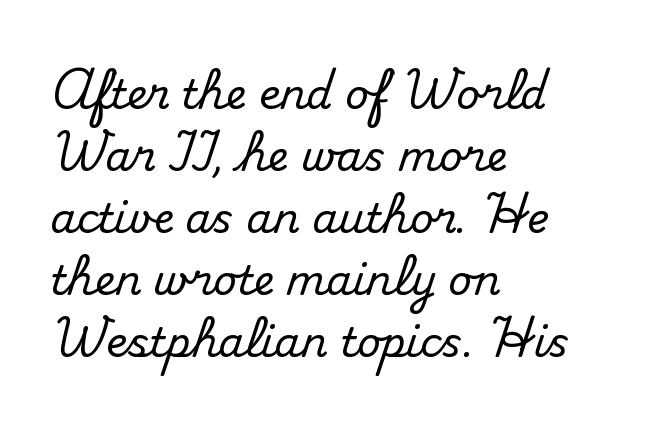
{"serif": "yes", "width": "normal", "stroke_contrast": "medium", "x_height": "small", "monospaced": "no", "underline": "no", "align": "left", "line_spacing": "normal", "line_spacing_ratio": 1.51, "letter_spacing": "normal", "letter_spacing_em": 0.0, "glyph_px": 41}
